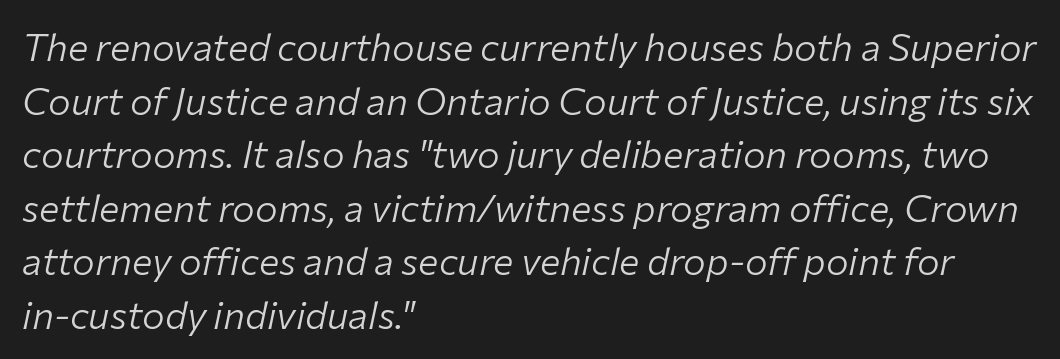
The image shows 38 px light type, italic (leaning right); set left-aligned, normal line spacing (1.41x), normal letter spacing, not underlined; low stroke contrast and a medium x-height.
